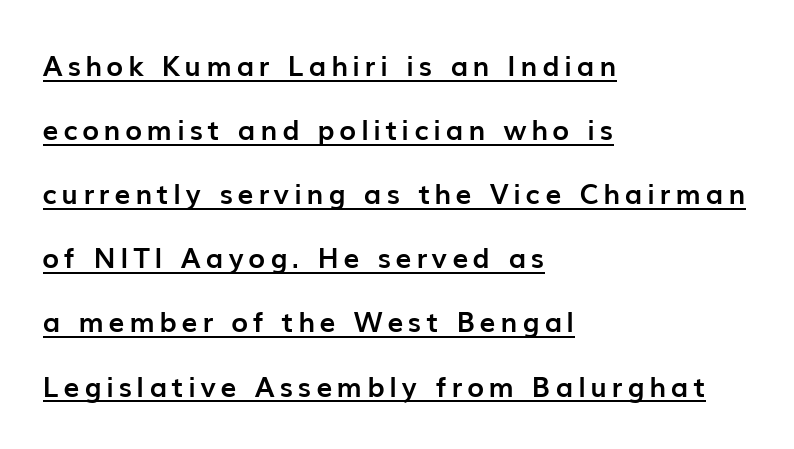
Q: Is the text bold? A: Yes.
Q: Is the text italic (slanted)? A: No, it is upright.
Q: Is the typeface a serif or a sans-serif typeface? A: Sans-serif.
Q: Is the text underlined? A: Yes.
Q: How is the paragraph aligned? A: Left-aligned.
Q: Is the spacing between lines tight, normal or loose? A: Loose.
Q: Width (condensed, normal, or wide)? A: Normal.
Q: Stroke contrast? A: Low.
Q: x-height? A: Medium.
Q: Monospaced? A: No.
